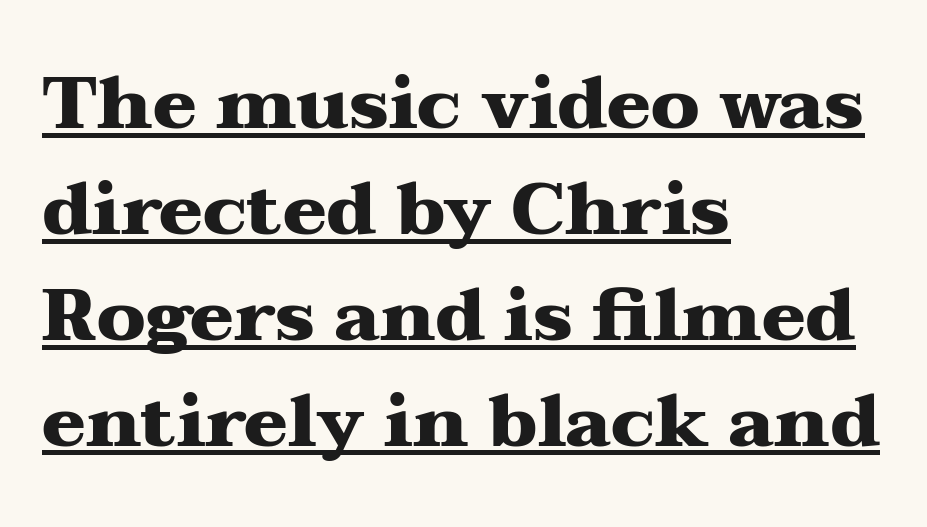
The image shows 73 px heavy, wide serif type, upright; set left-aligned, normal line spacing (1.45x), normal letter spacing, underlined; medium stroke contrast and a medium x-height.
